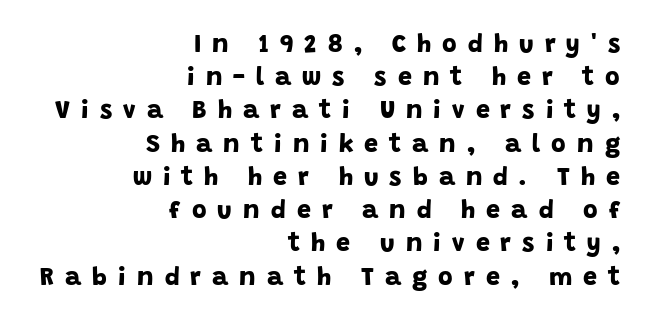
Q: Is the text bold? A: Yes.
Q: Is the text underlined? A: No.
Q: How is the paragraph aligned? A: Right-aligned.
Q: Is the spacing between letters normal or unusually wide? A: Unusually wide.
Q: Is the spacing between lines tight, normal or loose? A: Normal.
